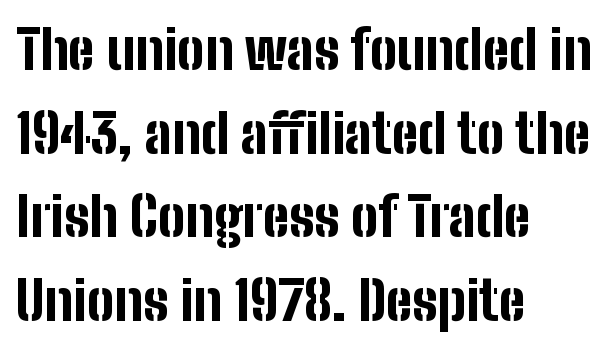
{"serif": "no", "italic": "no", "bold": "yes", "weight": "bold", "width": "condensed", "stroke_contrast": "low", "x_height": "medium", "monospaced": "no", "underline": "no", "align": "left", "line_spacing": "normal", "line_spacing_ratio": 1.55, "letter_spacing": "normal", "letter_spacing_em": 0.0, "glyph_px": 54}
